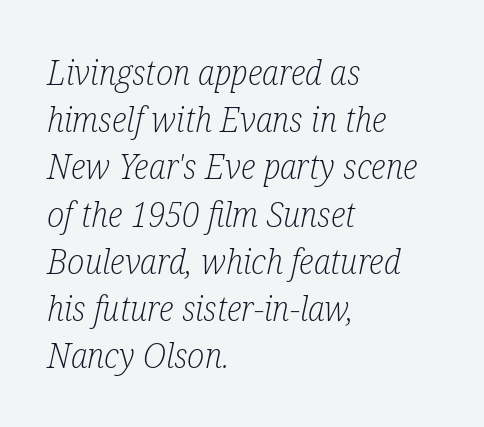
Q: Is the text bold? A: No.
Q: Is the text italic (slanted)? A: Yes, it leans right by about 12 degrees.
Q: Is the typeface a serif or a sans-serif typeface? A: Serif.
Q: Is the text underlined? A: No.
Q: How is the paragraph aligned? A: Left-aligned.
Q: Is the spacing between letters normal or unusually wide? A: Normal.
Q: Is the spacing between lines tight, normal or loose? A: Normal.
Q: Width (condensed, normal, or wide)? A: Condensed.
Q: Stroke contrast? A: Low.
Q: x-height? A: Medium.
Q: Monospaced? A: No.
